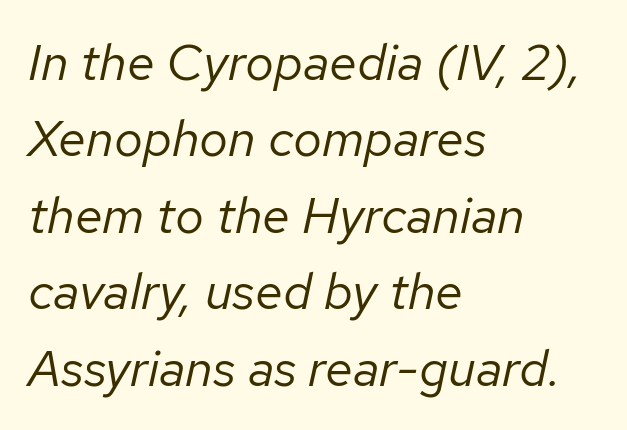
The image shows 51 px regular-weight type, italic (leaning right); set left-aligned, normal line spacing (1.5x), normal letter spacing, not underlined; low stroke contrast and a medium x-height.
